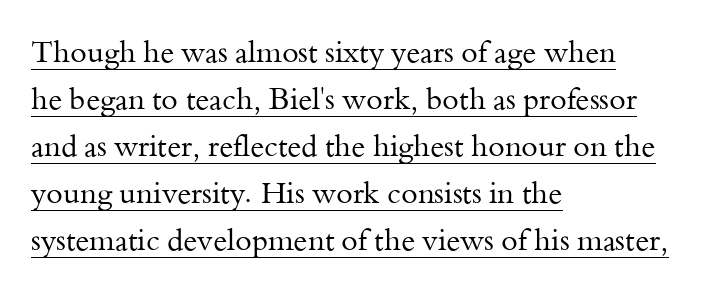
{"serif": "yes", "italic": "no", "bold": "no", "weight": "regular", "width": "normal", "stroke_contrast": "medium", "x_height": "small", "monospaced": "no", "underline": "yes", "align": "left", "line_spacing": "normal", "line_spacing_ratio": 1.57, "letter_spacing": "normal", "letter_spacing_em": 0.0, "glyph_px": 30}
